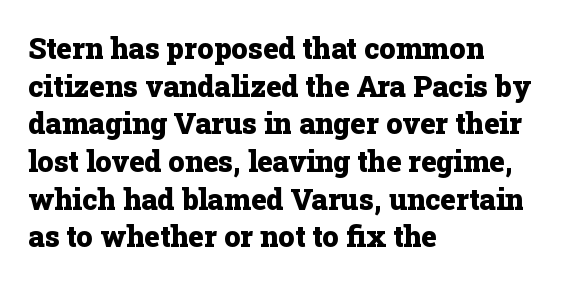
Q: Is the text bold? A: Yes.
Q: Is the text italic (slanted)? A: No, it is upright.
Q: Is the typeface a serif or a sans-serif typeface? A: Serif.
Q: Is the text underlined? A: No.
Q: How is the paragraph aligned? A: Left-aligned.
Q: Is the spacing between letters normal or unusually wide? A: Normal.
Q: Is the spacing between lines tight, normal or loose? A: Normal.
Q: Width (condensed, normal, or wide)? A: Normal.
Q: Stroke contrast? A: Low.
Q: x-height? A: Medium.
Q: Monospaced? A: No.
